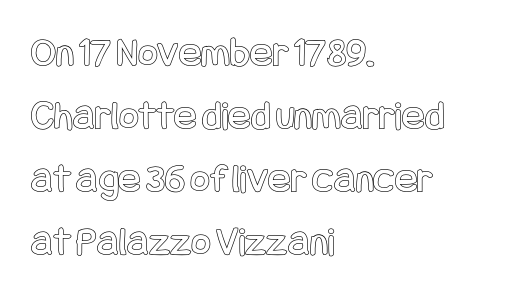
Q: Is the text italic (slanted)? A: No, it is upright.
Q: Is the text underlined? A: No.
Q: How is the paragraph aligned? A: Left-aligned.
Q: Is the spacing between letters normal or unusually wide? A: Normal.
Q: Is the spacing between lines tight, normal or loose? A: Normal.
Q: Width (condensed, normal, or wide)? A: Condensed.
Q: x-height? A: Large.
